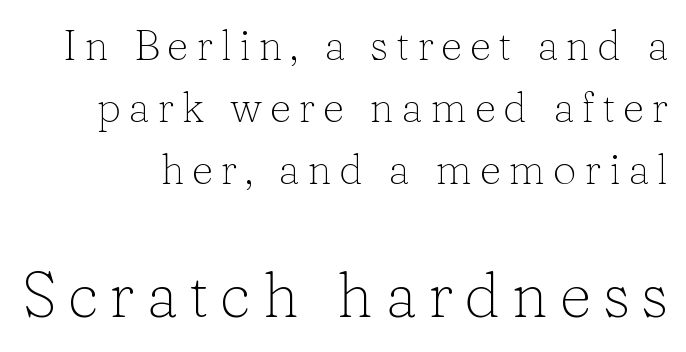
{"serif": "yes", "italic": "no", "bold": "no", "weight": "light", "width": "normal", "stroke_contrast": "low", "x_height": "medium", "monospaced": "no", "underline": "no", "line_spacing": "normal", "line_spacing_ratio": 1.48, "larger_block": "second", "size_ratio": 1.5, "glyph_px": 63}
